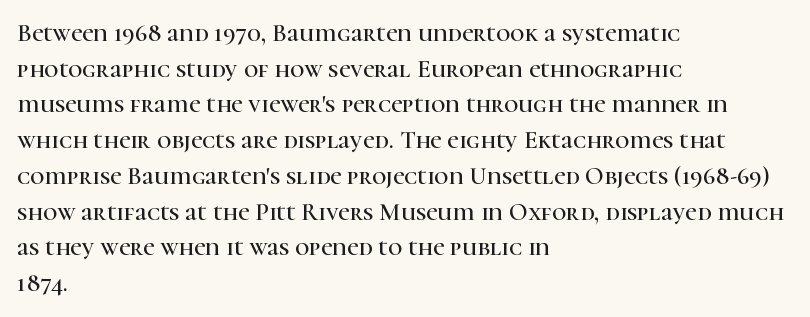
{"italic": "no", "underline": "no", "align": "left", "line_spacing": "normal", "line_spacing_ratio": 1.43, "letter_spacing": "normal", "letter_spacing_em": 0.0, "glyph_px": 25}
